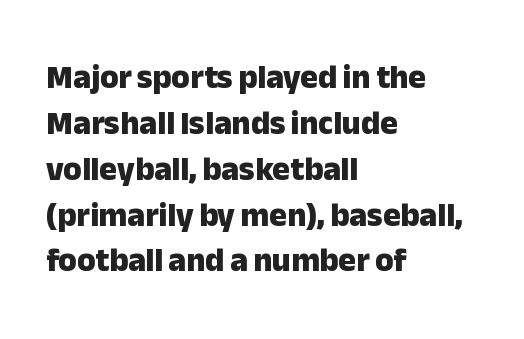
The space beneath each line is pristine and unruled. You can tell it's not italic because the verticals are truly vertical. Do the characters align in a grid? No, the font is proportional. Letterform terminals end flat and unadorned throughout the passage. Heavy, bold letterforms.
